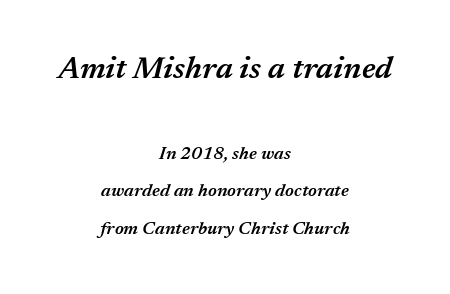
Weight check: semibold — heavier than regular, not quite bold. Leading is clearly above the norm, producing a sparse column. Glance below the letters and you will spot only blank space. In terms of letterspacing, this is plain default setting. There's an unmistakable incline to the writing here.
